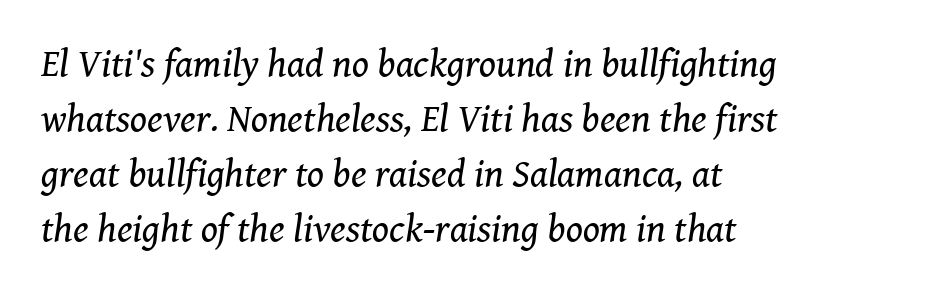
The designer went with a serif here, giving each stem small feet. Does the copy run flush right? No — it runs flush left. The letters advance in unequal steps, a hallmark of proportional type. Weight class: somewhere from thin through regular. Plain, unruled lines of type. The glyphs look as if they've been sheared to an angle.
